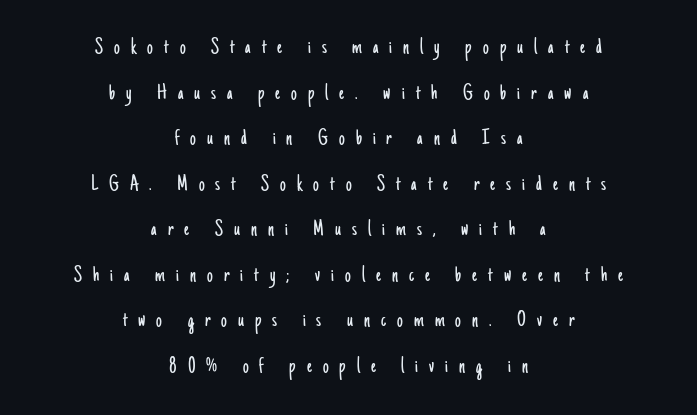
{"italic": "no", "bold": "no", "underline": "no", "align": "center", "line_spacing": "loose", "line_spacing_ratio": 1.98, "letter_spacing": "wide", "letter_spacing_em": 0.48, "glyph_px": 23}
